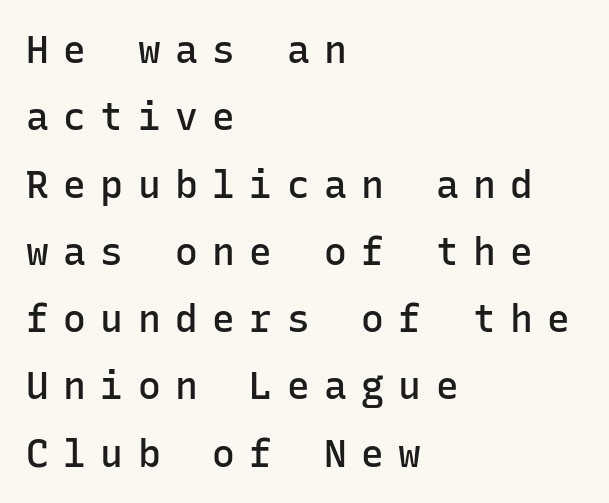
The image shows 38 px semibold sans-serif type, upright, monospaced; set left-aligned, line spacing 1.77x, unusually wide letter spacing (+0.38 em), not underlined; low stroke contrast and a medium x-height.
